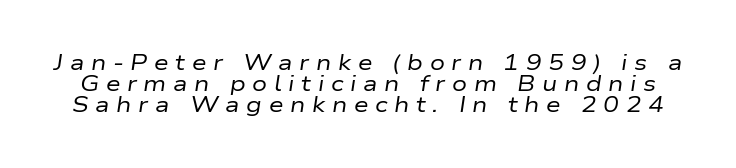
Q: Is the text bold? A: No.
Q: Is the text italic (slanted)? A: Yes, it leans right by about 9 degrees.
Q: Is the text underlined? A: No.
Q: Is the spacing between letters normal or unusually wide? A: Unusually wide.
Q: Is the spacing between lines tight, normal or loose? A: Tight.
